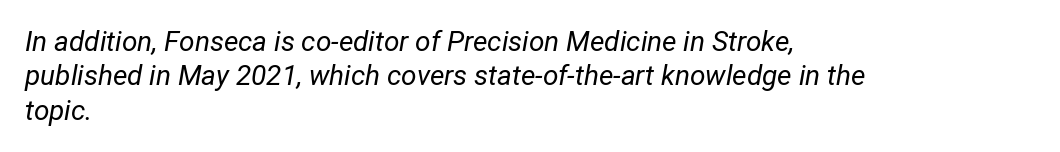
Q: Is the text bold? A: No.
Q: Is the text italic (slanted)? A: Yes, it leans right by about 12 degrees.
Q: Is the text underlined? A: No.
Q: How is the paragraph aligned? A: Left-aligned.
Q: Is the spacing between letters normal or unusually wide? A: Normal.
Q: Width (condensed, normal, or wide)? A: Condensed.
Q: Stroke contrast? A: Low.
Q: x-height? A: Medium.
Q: Monospaced? A: No.
